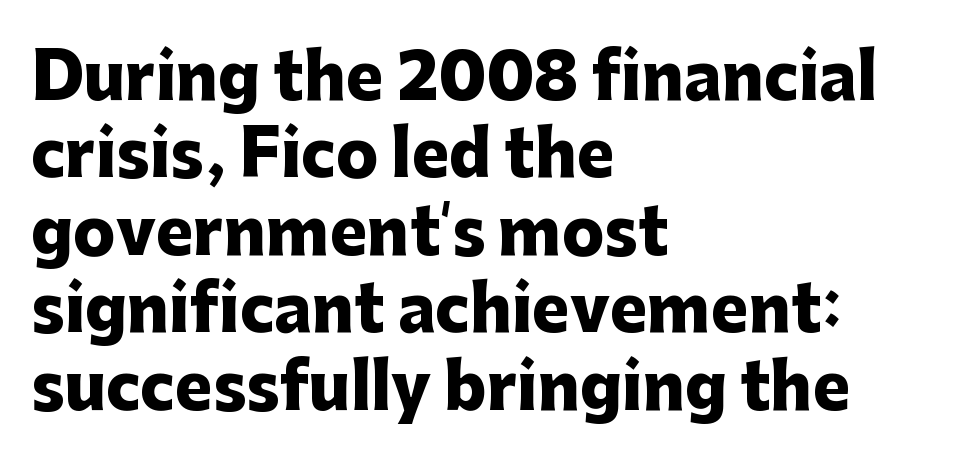
{"serif": "no", "italic": "no", "bold": "yes", "weight": "heavy", "width": "normal", "stroke_contrast": "low", "x_height": "medium", "monospaced": "no", "underline": "no", "align": "left", "line_spacing_ratio": 1.23, "letter_spacing": "normal", "letter_spacing_em": 0.0, "glyph_px": 63}
